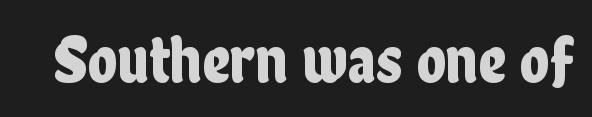
The face used here is a sans, in the tradition of grotesques and geometrics. A bare baseline throughout the passage. Spacing verdict: proportional, widths tailored to each character. Here the glyphs are tracked normally, forming tight word shapes. The font's upright variant was chosen for this text.
